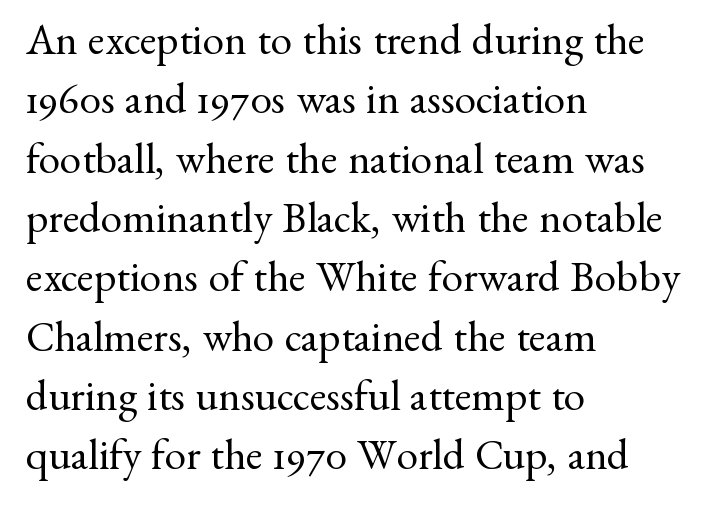
Every row of glyphs begins at an identical x-position on the left. A typesetter would mark this as roman, not italic. The weight would be labelled regular, book, light, or lighter still. Observe the serifs anchoring each vertical stroke in this sample. Students, observe: this is what conventionally led text looks like. Inter-character spacing is left at the font's built-in metrics.
